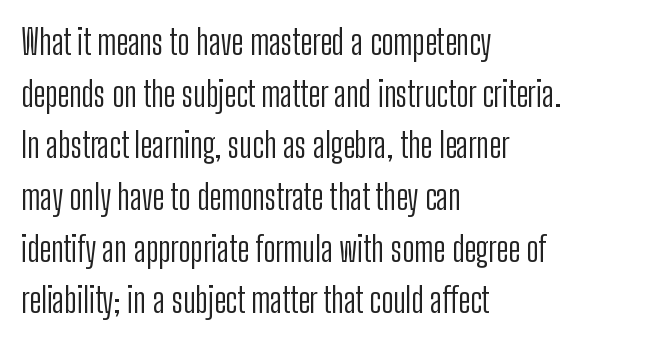
Rendered with straight, roman letterforms. Has an underline been added? It has not. Stroke terminals: plain, sans-serif. In CSS terms this would be text-align: left. Short note: letters normally spaced. Stems and bowls with no extra thickness — not bold.
